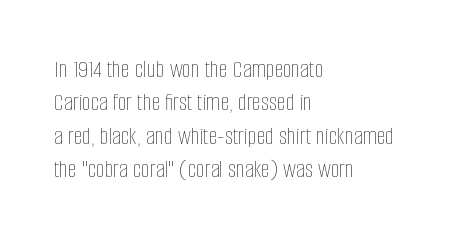
Q: Is the text bold? A: No.
Q: Is the text italic (slanted)? A: No, it is upright.
Q: Is the text underlined? A: No.
Q: How is the paragraph aligned? A: Left-aligned.
Q: Is the spacing between letters normal or unusually wide? A: Normal.
Q: Is the spacing between lines tight, normal or loose? A: Normal.
